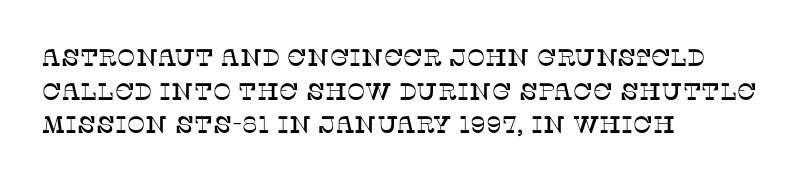
Leading matches the norm, producing a regular column. Every stem runs plumb, perpendicular to the baseline. Underline: absent. In CSS terms this would be text-align: left. Here the glyphs are tracked normally, forming tight word shapes.
